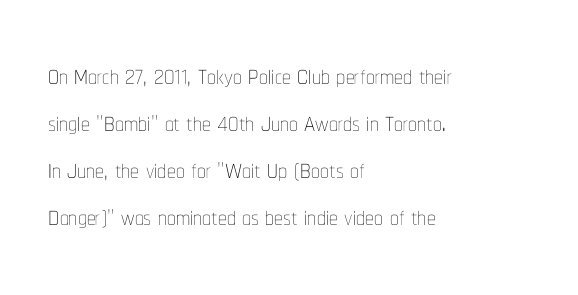
The image shows 35 px thin, condensed type, upright; set left-aligned, normal line spacing (1.34x), normal letter spacing, not underlined; low stroke contrast and a medium x-height.
